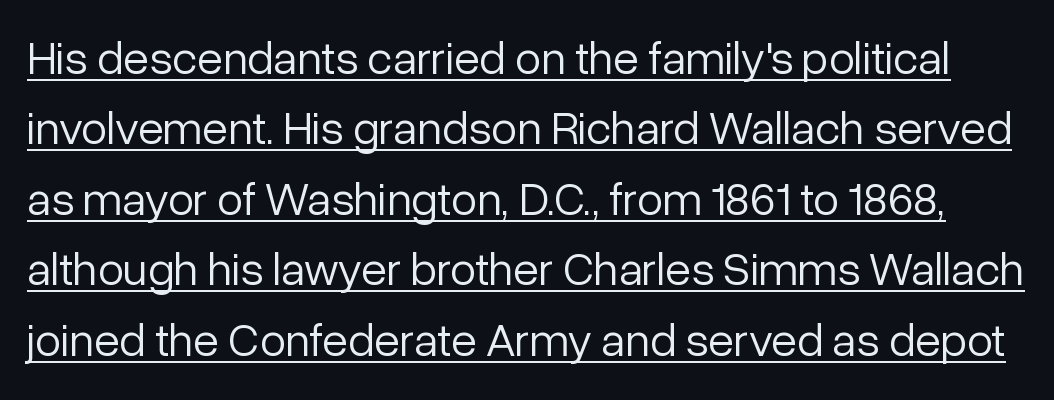
The image shows 47 px light sans-serif type, upright; set normal line spacing (1.5x), normal letter spacing, underlined; low stroke contrast and a medium x-height.
